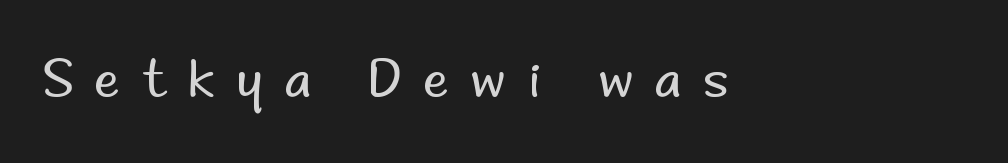
{"serif": "no", "italic": "no", "bold": "no", "weight": "regular", "width": "normal", "stroke_contrast": "low", "x_height": "small", "monospaced": "no", "underline": "no", "align": "left", "letter_spacing": "wide", "letter_spacing_em": 0.44, "glyph_px": 51}
